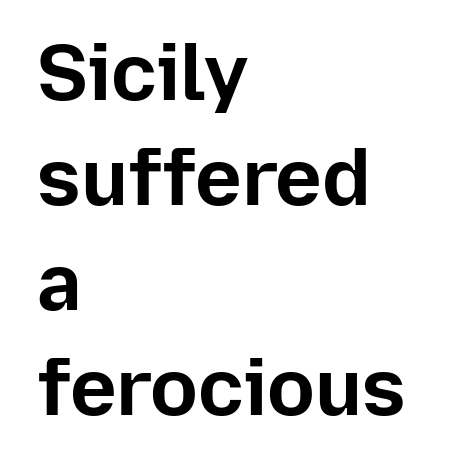
{"serif": "no", "italic": "no", "bold": "yes", "weight": "bold", "width": "normal", "stroke_contrast": "low", "x_height": "medium", "monospaced": "no", "underline": "no", "align": "left", "line_spacing": "normal", "line_spacing_ratio": 1.33, "letter_spacing": "normal", "letter_spacing_em": 0.0, "glyph_px": 79}
